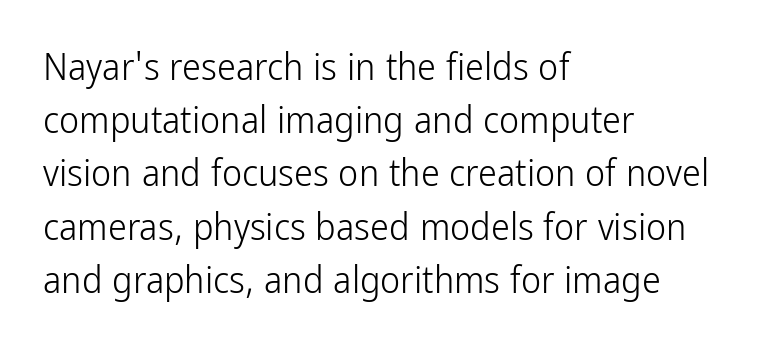
Q: Is the text bold? A: No.
Q: Is the text italic (slanted)? A: No, it is upright.
Q: Is the typeface a serif or a sans-serif typeface? A: Sans-serif.
Q: Is the text underlined? A: No.
Q: How is the paragraph aligned? A: Left-aligned.
Q: Is the spacing between letters normal or unusually wide? A: Normal.
Q: Is the spacing between lines tight, normal or loose? A: Normal.
Q: Width (condensed, normal, or wide)? A: Condensed.
Q: Stroke contrast? A: Low.
Q: x-height? A: Medium.
Q: Monospaced? A: No.
